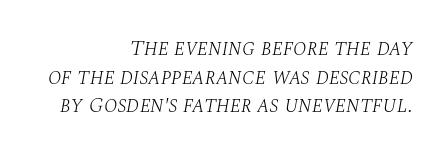
{"italic": "yes", "lean": "right", "slant_degrees": 10, "bold": "no", "underline": "no", "align": "right", "line_spacing": "normal", "line_spacing_ratio": 1.3, "letter_spacing": "normal", "letter_spacing_em": 0.0, "glyph_px": 22}
